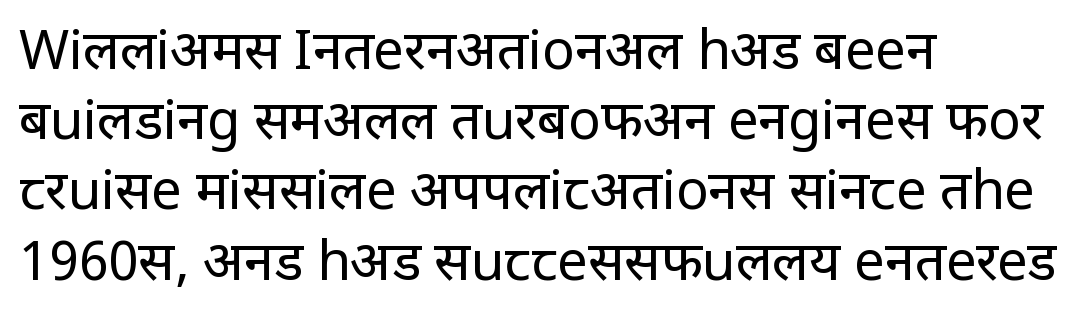
The image shows 54 px regular-weight, condensed sans-serif type, upright; set left-aligned, normal line spacing (1.3x), normal letter spacing, not underlined; low stroke contrast and a large x-height.
